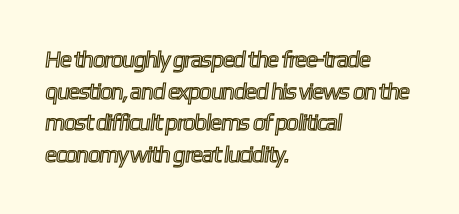
{"underline": "no", "align": "left", "line_spacing": "normal", "line_spacing_ratio": 1.38, "letter_spacing": "normal", "letter_spacing_em": 0.0, "glyph_px": 23}
